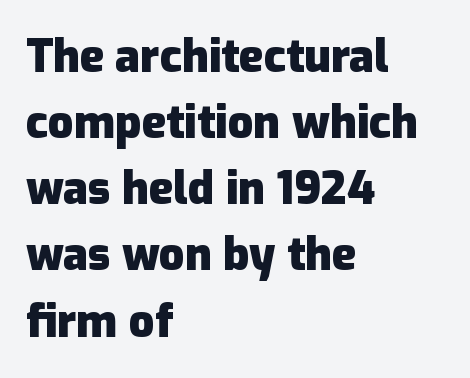
Is this a sans? Yes — the strokes have no serifs. Quick note: interline space is typical. Each line starts at the same left margin while the right side varies. The strip under each line holds only bare page. In terms of weight, the rendering is a true, heavy bold. You could call the tracking neutral — neither tight nor loose.
